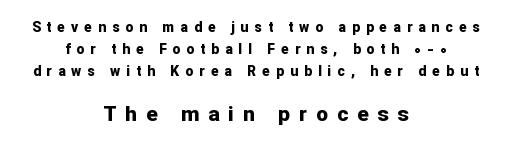
{"italic": "no", "bold": "yes", "underline": "no", "align": "center", "line_spacing": "normal", "line_spacing_ratio": 1.56, "letter_spacing": "wide", "letter_spacing_em": 0.43, "larger_block": "second", "size_ratio": 1.5, "glyph_px": 21}
